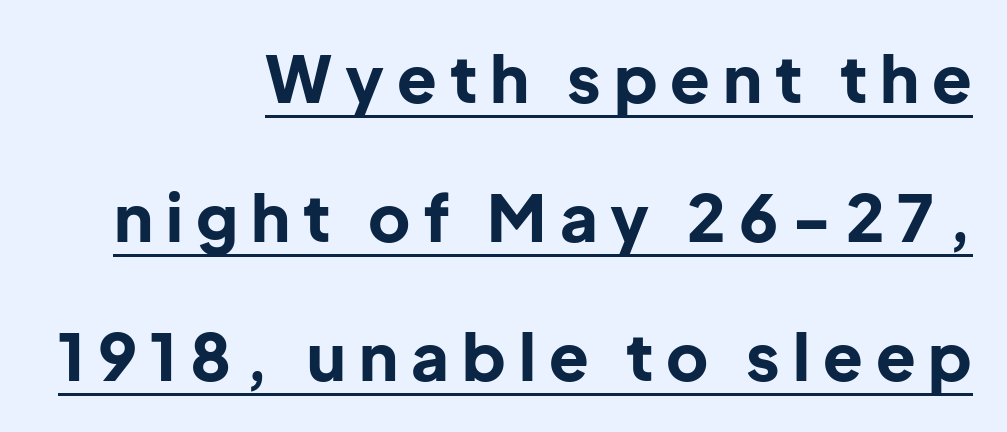
Compared with an ordinary text face, these strokes are far heavier — a full bold. Is the block centered? No — it sits flush against the right margin. Here the designer chose a conventional face with non-uniform glyph widths. The space between consecutive lines is lavish.
